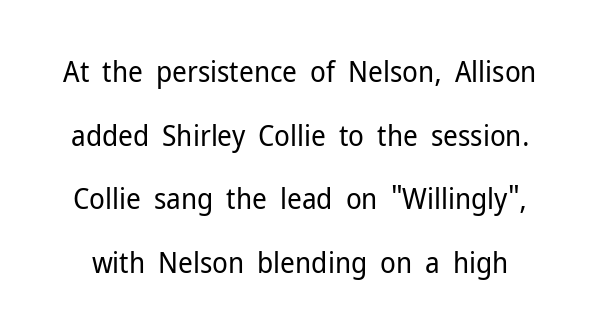
This is roman type, the default non-slanted kind. The passage shown is not underscored anywhere. Think standard paragraph weight, or any step lighter than that. This rendering leaves character spacing at its baseline value. Note the varied advance widths — an 'i' is clearly narrower than an 'm'.
